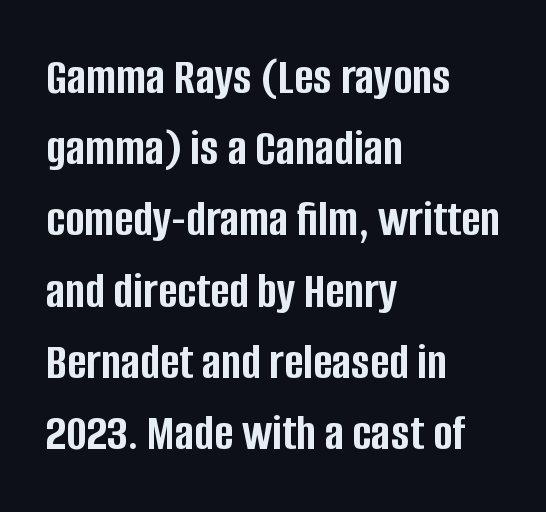
{"serif": "no", "italic": "no", "bold": "yes", "weight": "semibold", "width": "condensed", "stroke_contrast": "low", "x_height": "large", "monospaced": "no", "underline": "no", "align": "left", "line_spacing": "normal", "line_spacing_ratio": 1.37, "letter_spacing": "normal", "letter_spacing_em": 0.0, "glyph_px": 52}
